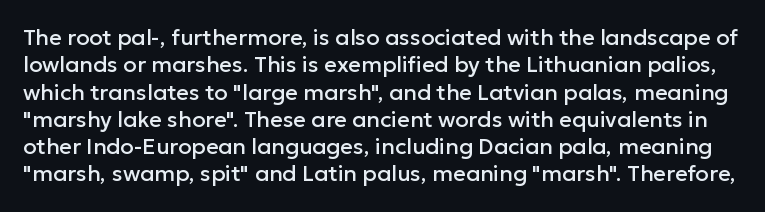
The image shows 22 px text type, upright; set line spacing 1.24x, normal letter spacing, not underlined.
